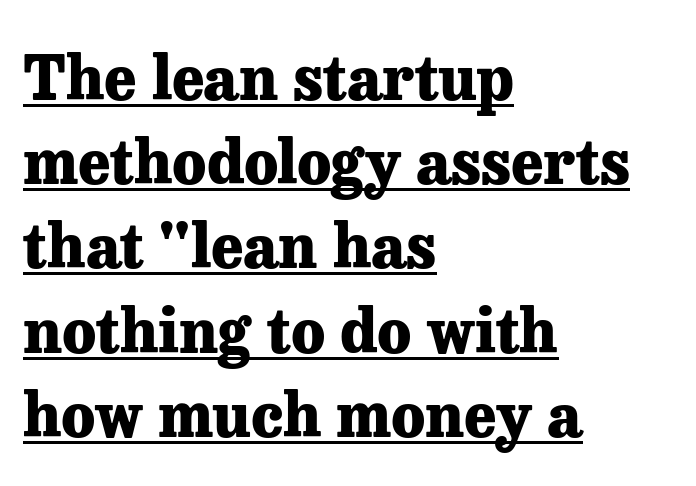
Serif or sans? Serif — the stroke terminals have little feet. Every stem runs plumb, perpendicular to the baseline. Students, this is bold: see how much ink each stroke carries. Reading down the block, your eye returns to a fixed left position each line. Line spacing here is normal. The rendered words wear a rule along their underside.
